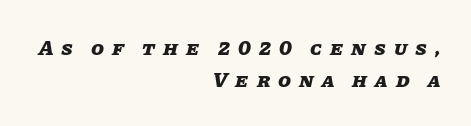
{"italic": "yes", "lean": "right", "slant_degrees": 11, "bold": "yes", "underline": "no", "align": "right", "line_spacing": "normal", "line_spacing_ratio": 1.53, "letter_spacing": "wide", "letter_spacing_em": 0.38, "glyph_px": 21}
